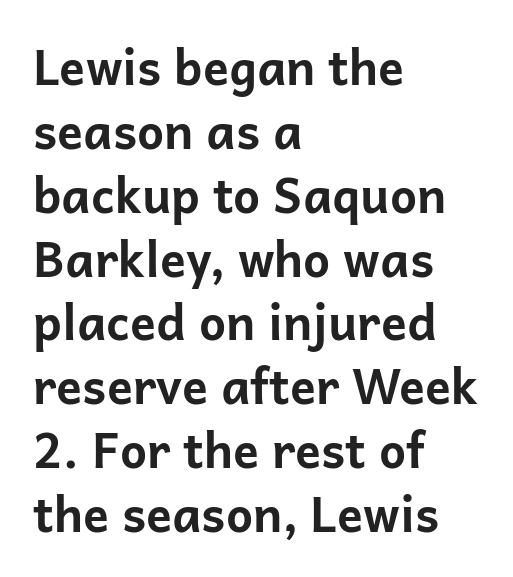
{"serif": "no", "italic": "no", "bold": "yes", "weight": "bold", "width": "normal", "stroke_contrast": "low", "x_height": "medium", "monospaced": "no", "underline": "no", "align": "left", "line_spacing": "normal", "line_spacing_ratio": 1.33, "letter_spacing": "normal", "letter_spacing_em": 0.0, "glyph_px": 48}
